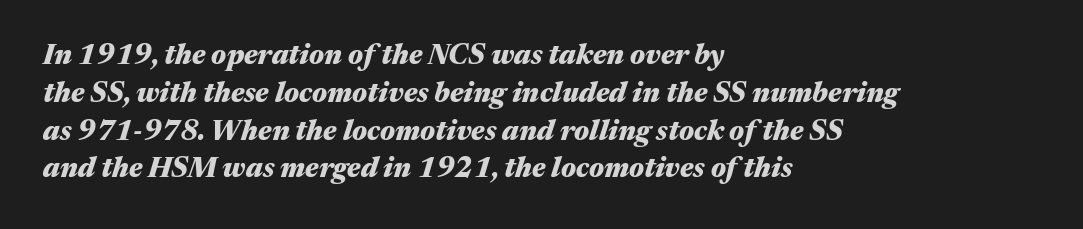
{"italic": "yes", "lean": "right", "slant_degrees": 17, "bold": "yes", "weight": "heavy", "width": "wide", "stroke_contrast": "medium", "x_height": "medium", "monospaced": "no", "underline": "no", "align": "left", "line_spacing": "normal", "line_spacing_ratio": 1.35, "letter_spacing": "normal", "letter_spacing_em": 0.0, "glyph_px": 28}
